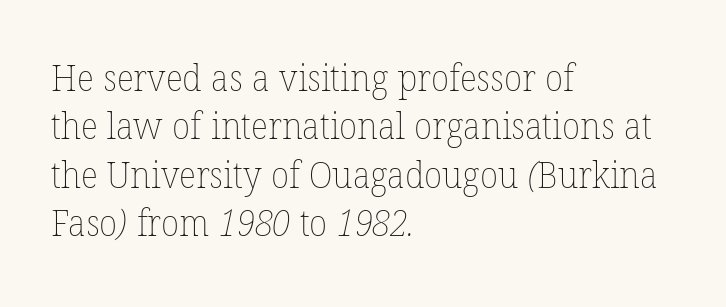
Q: Is the text bold? A: No.
Q: Is the text underlined? A: No.
Q: How is the paragraph aligned? A: Left-aligned.
Q: Is the spacing between letters normal or unusually wide? A: Normal.
Q: Is the spacing between lines tight, normal or loose? A: Normal.
Q: Width (condensed, normal, or wide)? A: Normal.
Q: Stroke contrast? A: Low.
Q: x-height? A: Medium.
Q: Monospaced? A: No.
